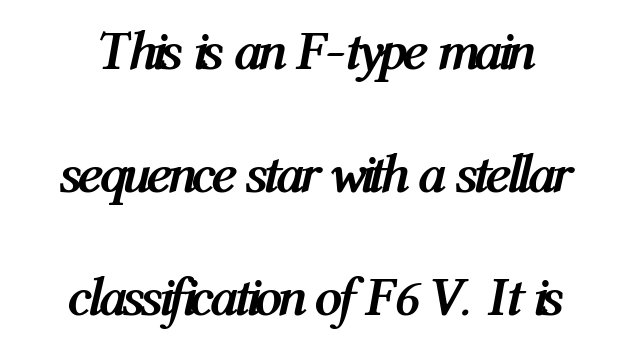
The font is running at its bold setting. You can tell it's italic because the verticals aren't actually vertical. Loosely led — the rows are spread out. There is no visible air inserted between adjacent glyphs. Here the designer chose a conventional face with non-uniform glyph widths.
